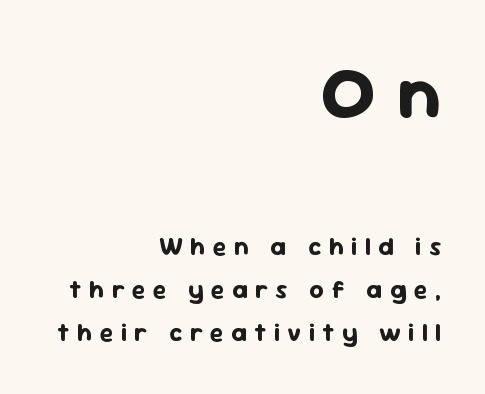
{"serif": "no", "italic": "no", "bold": "yes", "weight": "bold", "width": "normal", "stroke_contrast": "low", "x_height": "medium", "monospaced": "no", "underline": "no", "align": "right", "line_spacing_ratio": 1.72, "letter_spacing": "wide", "letter_spacing_em": 0.3, "larger_block": "first", "size_ratio": 2.96, "glyph_px": 74}
